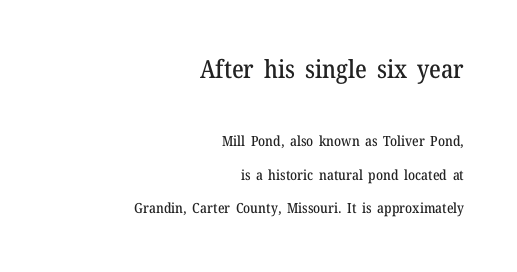
{"italic": "no", "underline": "no", "align": "right", "line_spacing": "loose", "line_spacing_ratio": 2.38, "letter_spacing": "normal", "letter_spacing_em": 0.0, "larger_block": "first", "size_ratio": 1.79, "glyph_px": 25}
